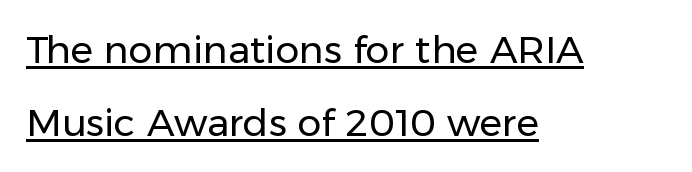
The image shows 38 px regular-weight sans-serif type, upright; set left-aligned, loose line spacing (1.92x), normal letter spacing, underlined; low stroke contrast and a medium x-height.
